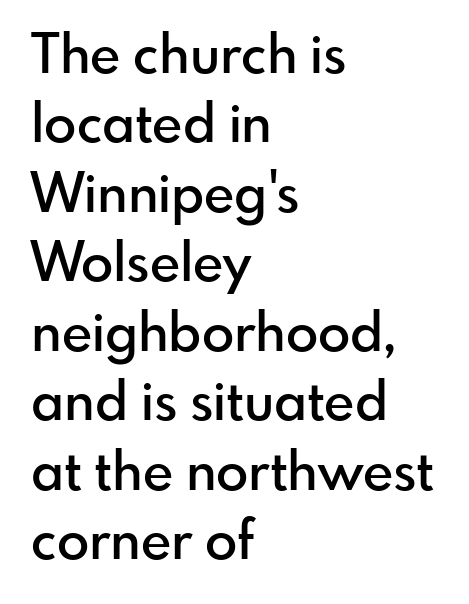
Q: Is the text bold? A: Semi-bold.
Q: Is the text italic (slanted)? A: No, it is upright.
Q: Is the typeface a serif or a sans-serif typeface? A: Sans-serif.
Q: Is the text underlined? A: No.
Q: How is the paragraph aligned? A: Left-aligned.
Q: Is the spacing between letters normal or unusually wide? A: Normal.
Q: Is the spacing between lines tight, normal or loose? A: Normal.
Q: Width (condensed, normal, or wide)? A: Normal.
Q: Stroke contrast? A: Low.
Q: x-height? A: Small.
Q: Monospaced? A: No.
